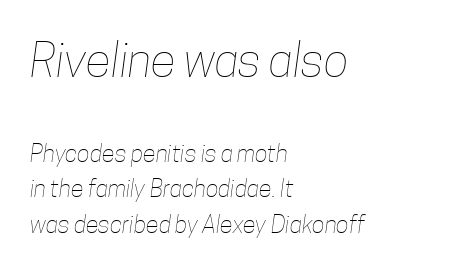
Q: Is the text bold? A: No.
Q: Is the text underlined? A: No.
Q: How is the paragraph aligned? A: Left-aligned.
Q: Is the spacing between letters normal or unusually wide? A: Normal.
Q: Is the spacing between lines tight, normal or loose? A: Normal.
Q: Which block of text is set in a larger size, the first (top) or the second (bottom)? A: The first (top) one.
Q: Width (condensed, normal, or wide)? A: Condensed.
Q: Stroke contrast? A: Low.
Q: x-height? A: Medium.
Q: Monospaced? A: No.
